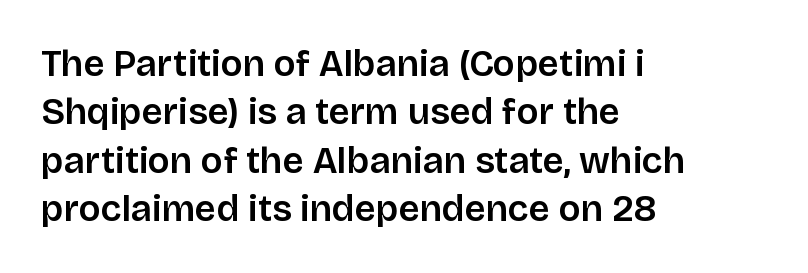
{"serif": "no", "italic": "no", "bold": "semi", "weight": "semibold", "width": "normal", "stroke_contrast": "low", "x_height": "large", "monospaced": "no", "underline": "no", "align": "left", "line_spacing": "normal", "line_spacing_ratio": 1.31, "letter_spacing": "normal", "letter_spacing_em": 0.0, "glyph_px": 37}
